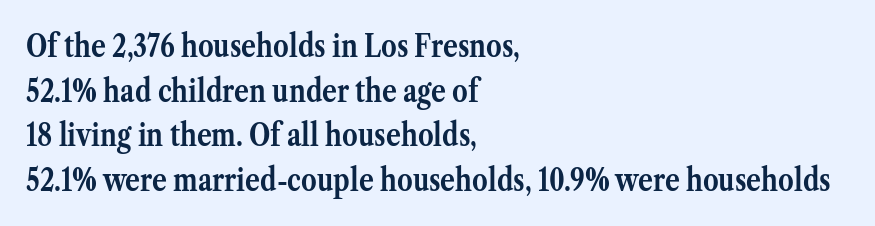
Q: Is the text bold? A: Yes.
Q: Is the text italic (slanted)? A: No, it is upright.
Q: Is the typeface a serif or a sans-serif typeface? A: Serif.
Q: Is the text underlined? A: No.
Q: How is the paragraph aligned? A: Left-aligned.
Q: Is the spacing between letters normal or unusually wide? A: Normal.
Q: Is the spacing between lines tight, normal or loose? A: Normal.
Q: Width (condensed, normal, or wide)? A: Normal.
Q: Stroke contrast? A: Medium.
Q: x-height? A: Medium.
Q: Monospaced? A: No.
